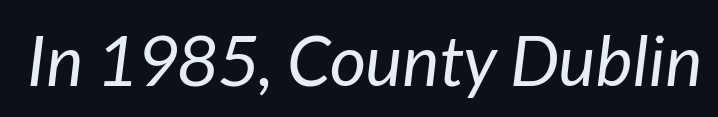
{"italic": "yes", "lean": "right", "slant_degrees": 7, "bold": "no", "weight": "regular", "width": "normal", "stroke_contrast": "low", "x_height": "medium", "monospaced": "no", "underline": "no", "letter_spacing": "normal", "letter_spacing_em": 0.0, "glyph_px": 70}
